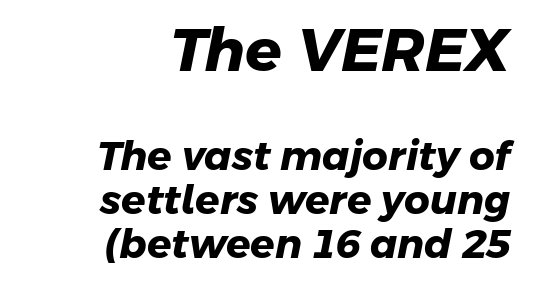
Proportional: the letters do not fall into vertical columns. Summary of weight: heavy, a full bold. The first block has been scaled up relative to the second. Notice how descenders almost collide with the ascenders below — that's tight leading. The face used here is a sans, in the tradition of grotesques and geometrics.
